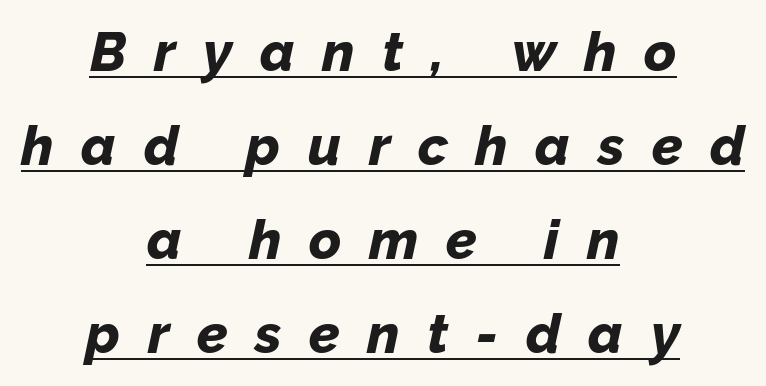
The image shows 55 px bold type, italic (leaning right); set centered, line spacing 1.71x, unusually wide letter spacing (+0.5 em), underlined; low stroke contrast and a medium x-height.
